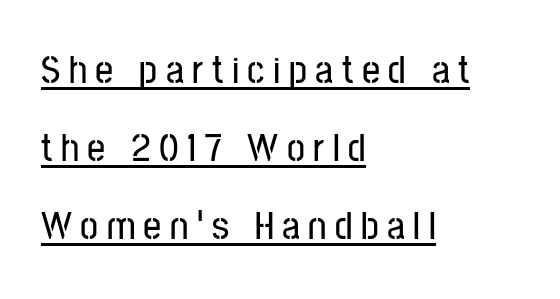
A baseline rule has been typeset under these characters. Line starts are locked; line ends wander. The text was rendered using a sans face with plain stroke endings. The letters stand straight up with perfectly vertical stems. This block would shrink considerably if given ordinary leading; it's expanded now.
